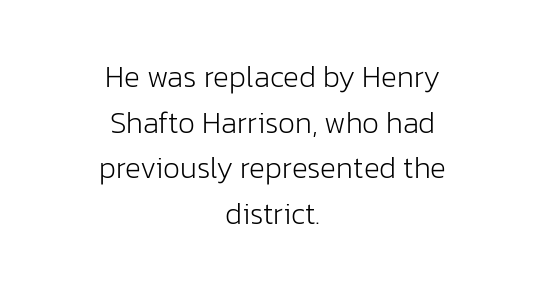
Q: Is the text bold? A: No.
Q: Is the text italic (slanted)? A: No, it is upright.
Q: Is the typeface a serif or a sans-serif typeface? A: Sans-serif.
Q: Is the text underlined? A: No.
Q: How is the paragraph aligned? A: Centered.
Q: Is the spacing between letters normal or unusually wide? A: Normal.
Q: Is the spacing between lines tight, normal or loose? A: Normal.
Q: Width (condensed, normal, or wide)? A: Normal.
Q: Stroke contrast? A: Low.
Q: x-height? A: Medium.
Q: Monospaced? A: No.
